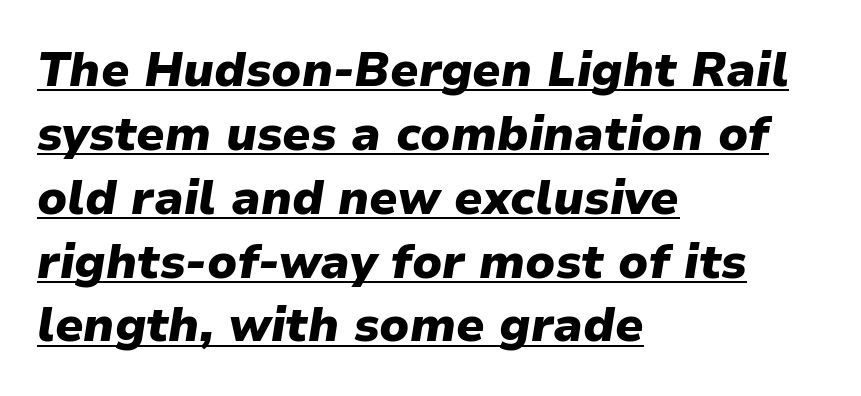
{"italic": "yes", "lean": "right", "slant_degrees": 9, "bold": "yes", "weight": "heavy", "width": "normal", "stroke_contrast": "low", "x_height": "medium", "monospaced": "no", "underline": "yes", "align": "left", "line_spacing": "normal", "line_spacing_ratio": 1.33, "letter_spacing": "normal", "letter_spacing_em": 0.0, "glyph_px": 48}
